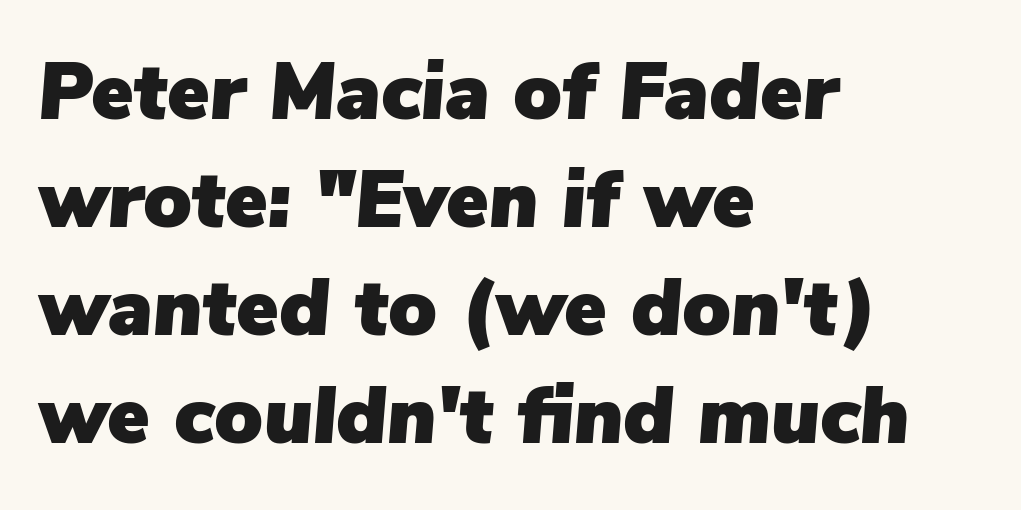
Words float on clear page, feet unadorned. Caption: standard tracking, unaltered. Compared with a centered layout, this one pins lines to the left instead. Notice how the stems are inclined rather than vertical — that's the hallmark of italics. Looks like regular typesetting: each glyph gets only the width it needs. Is there much room between lines? A standard amount, neither cramped nor airy.
